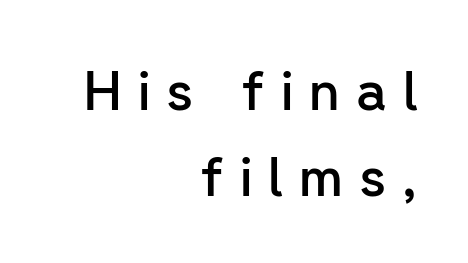
The passage is arranged like a letterhead date or caption credit — flush right. Descender tails drop into unmarked territory. Character widths vary here, with narrow letters taking less room than wide ones. Emphasis by weight is partial: semibold. Observe the absence of serifs on each vertical stroke in this sample. Compared with typical paragraphs, the rows here are spaced about the same.
